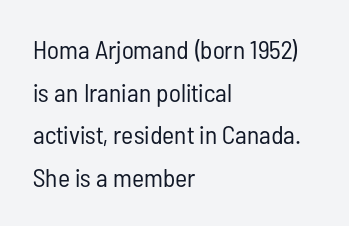
{"italic": "no", "bold": "no", "underline": "no", "align": "left", "line_spacing": "normal", "line_spacing_ratio": 1.64, "letter_spacing": "normal", "letter_spacing_em": 0.0, "glyph_px": 26}
